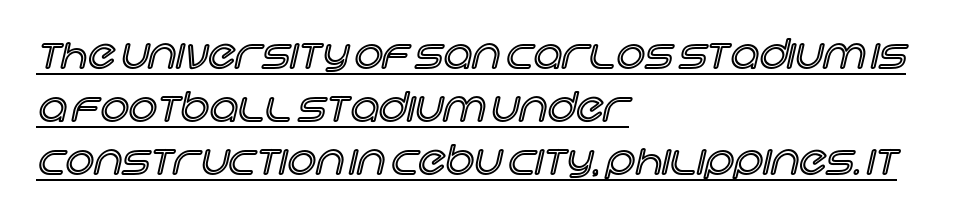
Q: Is the text italic (slanted)? A: Yes.
Q: Is the text underlined? A: Yes.
Q: How is the paragraph aligned? A: Left-aligned.
Q: Is the spacing between letters normal or unusually wide? A: Normal.
Q: Is the spacing between lines tight, normal or loose? A: Normal.
Q: Width (condensed, normal, or wide)? A: Normal.
Q: x-height? A: Large.
Q: Monospaced? A: No.
